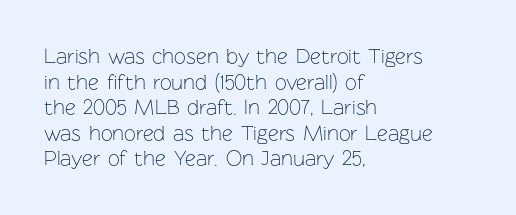
Does extra space separate the letters? No, they use regular spacing. The passage is arranged the way most books set body copy — flush left. The area under the type is left untouched. The face looks like a standard text weight, possibly lighter. Notice how the stems are strictly vertical — no italics here.
